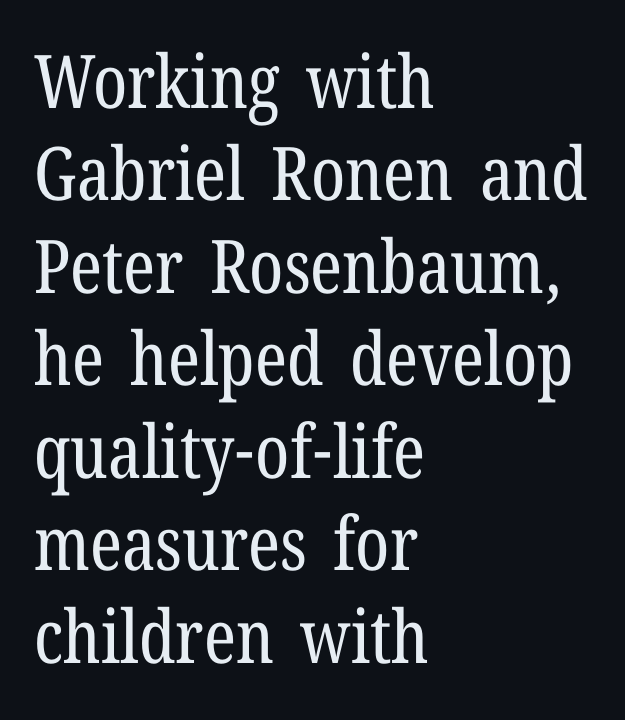
{"serif": "yes", "italic": "no", "bold": "no", "weight": "regular", "width": "condensed", "stroke_contrast": "low", "x_height": "medium", "monospaced": "no", "underline": "no", "align": "left", "line_spacing": "normal", "line_spacing_ratio": 1.25, "letter_spacing": "normal", "letter_spacing_em": 0.0, "glyph_px": 74}
